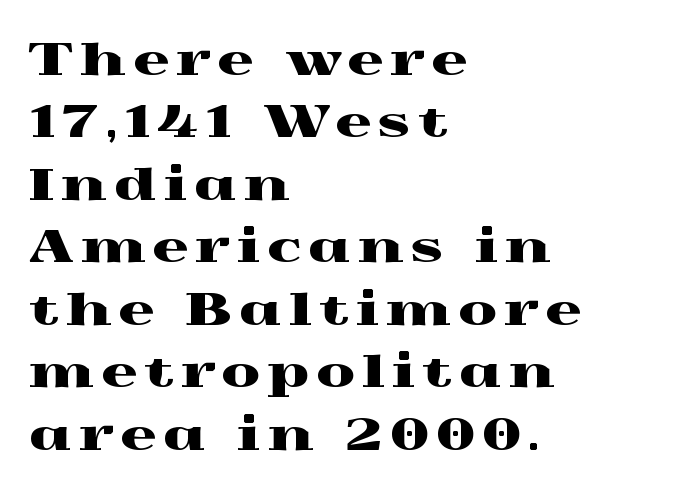
The line-height multiplier appears to be the usual default. This rendering employs a face with finishing strokes, i.e., a serif. Proportional: the letters do not fall into vertical columns. The passage shown is not underscored anywhere.
